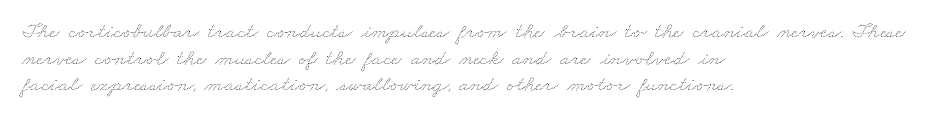
Is the stroke heavy? The answer is a plain regular-or-lighter. Any mark beneath the type? The region is blank. The face used here is rendered with its standard letterfit. Leftover space on each line is placed entirely after the last word.
